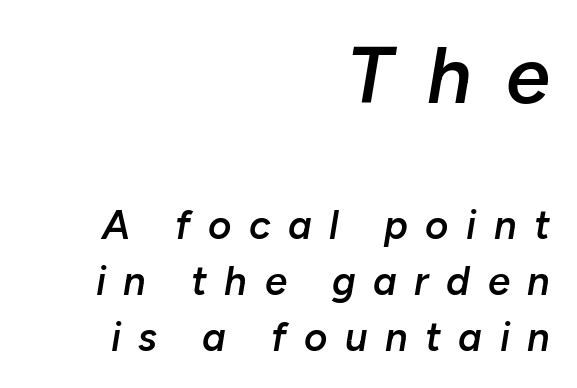
Italic? Definitely — the glyphs are oblique. Bare-footed words on every line. Honestly, the row spacing looks completely unremarkable. You could only call the tracking loose — the letters float apart.
